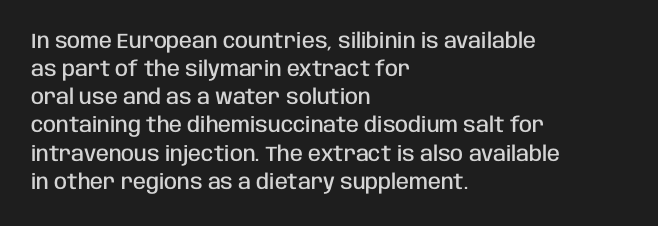
{"italic": "no", "bold": "semi", "underline": "no", "align": "left", "line_spacing": "normal", "line_spacing_ratio": 1.34, "letter_spacing": "normal", "letter_spacing_em": 0.0, "glyph_px": 21}
